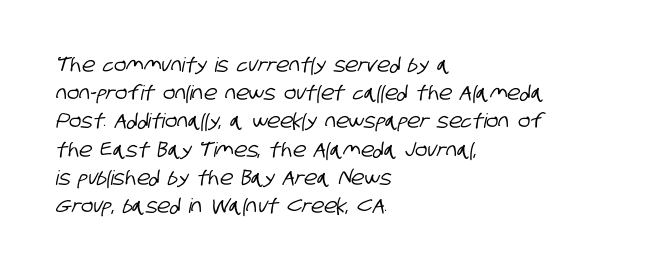
Unmarked baselines from the first word to the last. Words appear dense and cohesive because spacing is normal. Regarding leading, the lines here are spaced in the standard way. Each line starts at the same left margin while the right side varies.
